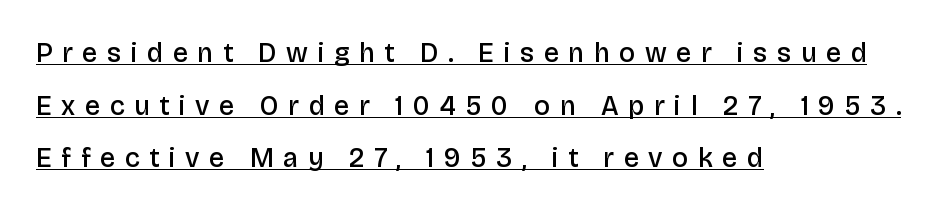
The lettering holds an erect, upright posture throughout. Like a heading marked for emphasis, these lines bear an underscore. Leading: increased. The compositor pushed each line to the left boundary. Tracking here is generous; glyphs stand well apart from one another.
